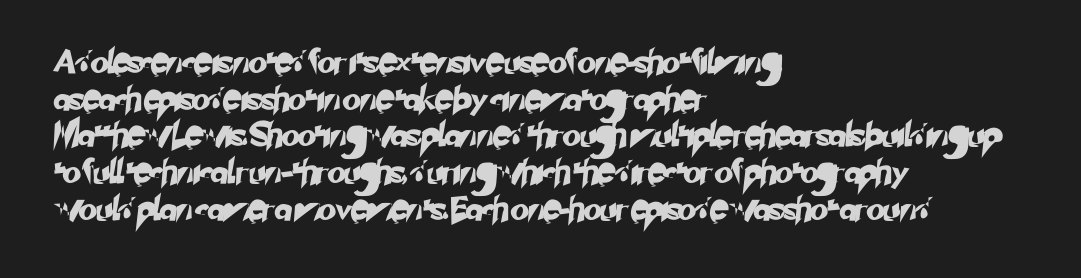
Q: Is the text underlined? A: No.
Q: How is the paragraph aligned? A: Left-aligned.
Q: Is the spacing between letters normal or unusually wide? A: Normal.
Q: Is the spacing between lines tight, normal or loose? A: Normal.
